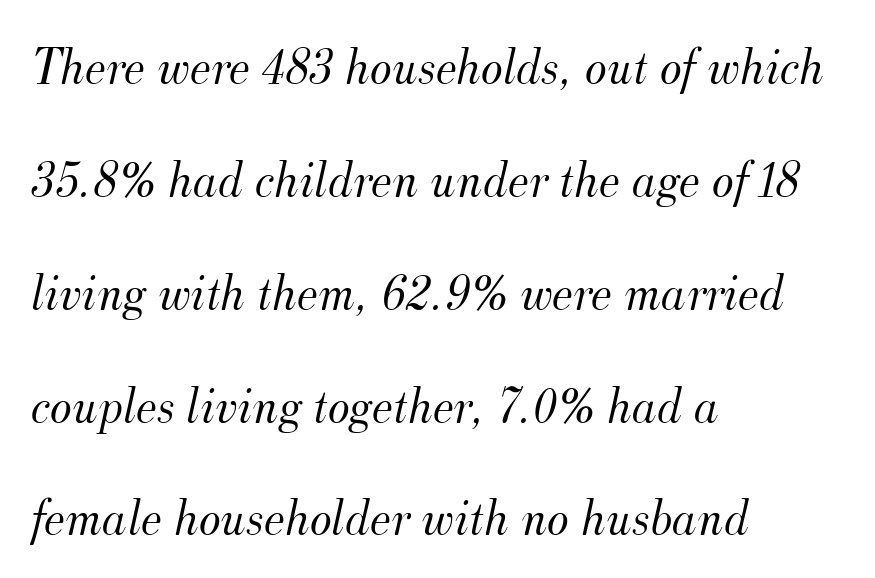
{"serif": "yes", "italic": "yes", "lean": "right", "slant_degrees": 12, "bold": "no", "weight": "light", "width": "normal", "stroke_contrast": "medium", "x_height": "small", "monospaced": "no", "underline": "no", "align": "left", "line_spacing": "loose", "line_spacing_ratio": 2.17, "letter_spacing": "normal", "letter_spacing_em": 0.0, "glyph_px": 52}
